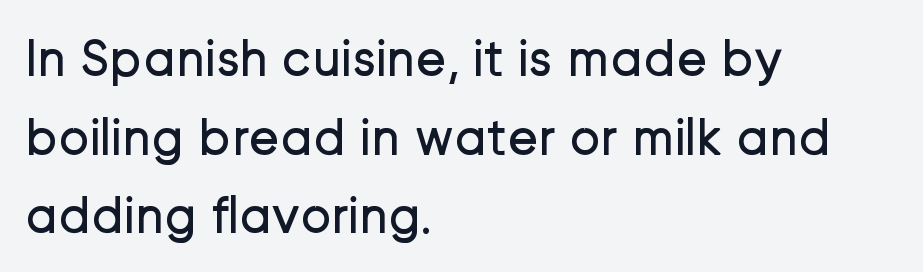
{"serif": "no", "italic": "no", "bold": "no", "weight": "regular", "width": "normal", "stroke_contrast": "low", "x_height": "medium", "monospaced": "no", "underline": "no", "align": "left", "line_spacing": "normal", "line_spacing_ratio": 1.51, "letter_spacing": "normal", "letter_spacing_em": 0.0, "glyph_px": 52}
